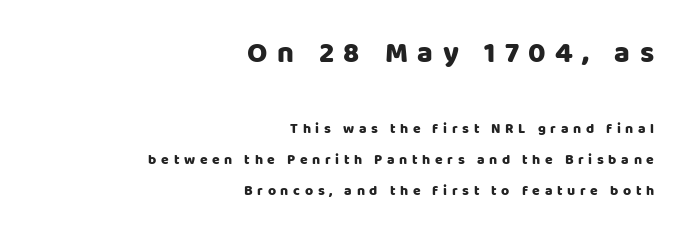
The image shows 29 px sans-serif type, upright; set right-aligned, loose line spacing (2.2x), unusually wide letter spacing (+0.33 em), not underlined; the first (top) block is 2.07x larger; low stroke contrast and a large x-height.
